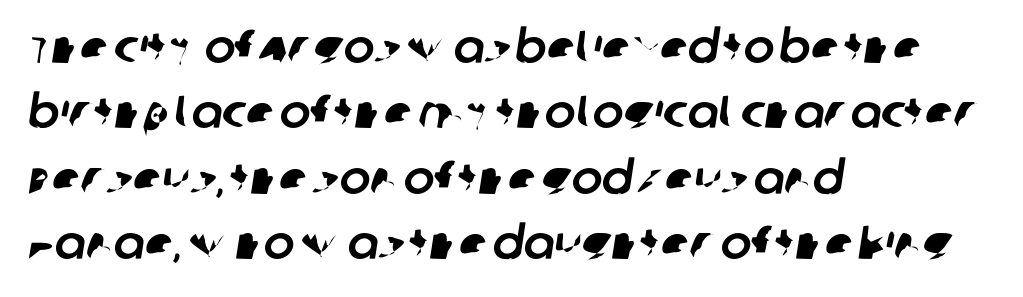
{"serif": "no", "width": "normal", "stroke_contrast": "low", "x_height": "large", "monospaced": "no", "underline": "no", "align": "left", "line_spacing": "normal", "line_spacing_ratio": 1.42, "letter_spacing": "normal", "letter_spacing_em": 0.0, "glyph_px": 46}
